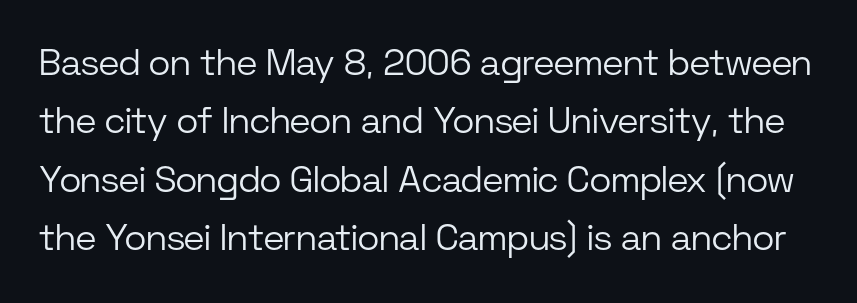
{"serif": "no", "italic": "no", "bold": "no", "weight": "light", "width": "normal", "stroke_contrast": "low", "x_height": "medium", "monospaced": "no", "underline": "no", "line_spacing": "normal", "line_spacing_ratio": 1.58, "letter_spacing": "normal", "letter_spacing_em": 0.0, "glyph_px": 37}
